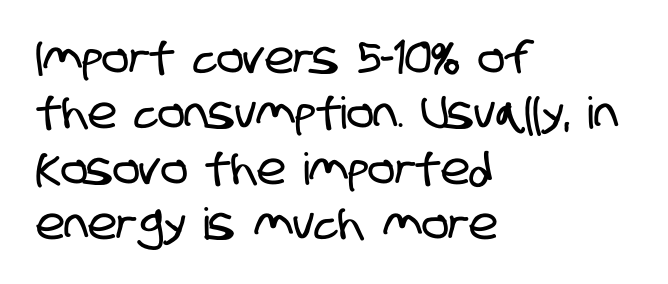
Q: Is the typeface a serif or a sans-serif typeface? A: Sans-serif.
Q: Is the text underlined? A: No.
Q: How is the paragraph aligned? A: Left-aligned.
Q: Is the spacing between letters normal or unusually wide? A: Normal.
Q: Is the spacing between lines tight, normal or loose? A: Normal.
Q: Width (condensed, normal, or wide)? A: Condensed.
Q: Stroke contrast? A: Low.
Q: x-height? A: Large.
Q: Monospaced? A: No.
